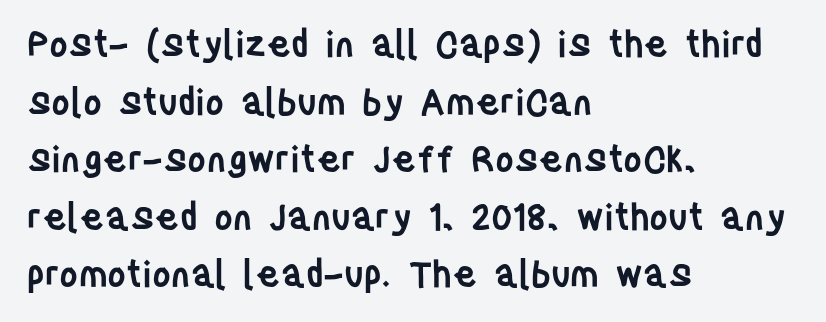
The image shows 36 px semibold, condensed sans-serif type, upright; set left-aligned, normal line spacing (1.6x), normal letter spacing, not underlined; low stroke contrast and a large x-height.
